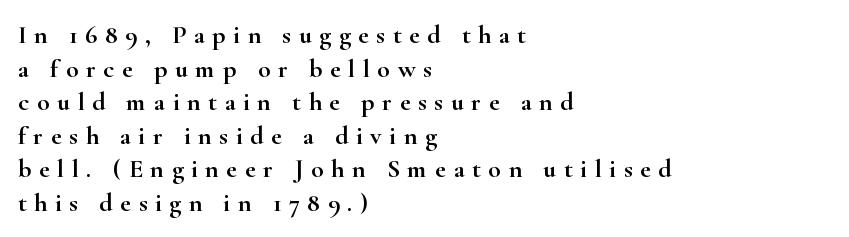
The image shows 26 px text type, upright; set left-aligned, normal line spacing (1.29x), unusually wide letter spacing (+0.29 em), not underlined.
